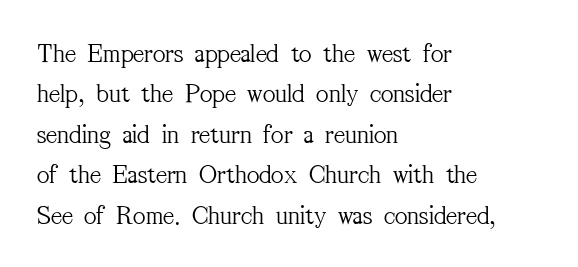
{"italic": "no", "bold": "no", "underline": "no", "align": "left", "line_spacing": "normal", "line_spacing_ratio": 1.5, "letter_spacing": "normal", "letter_spacing_em": 0.0, "glyph_px": 27}
